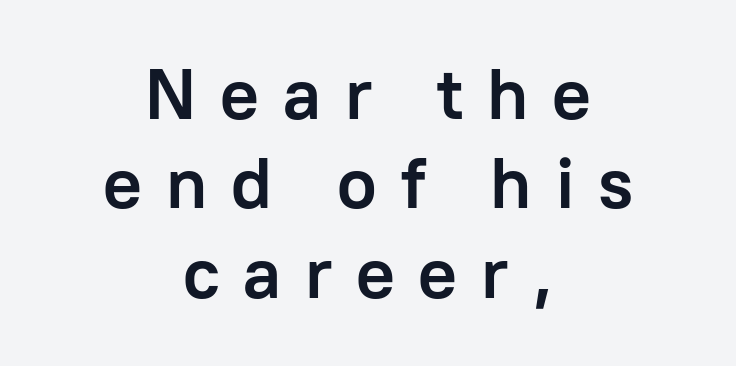
Q: Is the text bold? A: Yes.
Q: Is the text italic (slanted)? A: No, it is upright.
Q: Is the typeface a serif or a sans-serif typeface? A: Sans-serif.
Q: Is the text underlined? A: No.
Q: How is the paragraph aligned? A: Centered.
Q: Is the spacing between letters normal or unusually wide? A: Unusually wide.
Q: Width (condensed, normal, or wide)? A: Normal.
Q: Stroke contrast? A: Low.
Q: x-height? A: Medium.
Q: Monospaced? A: No.
